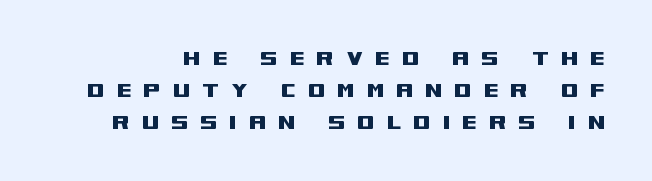
{"italic": "no", "underline": "no", "line_spacing": "normal", "line_spacing_ratio": 1.29, "letter_spacing": "wide", "letter_spacing_em": 0.47, "glyph_px": 25}
